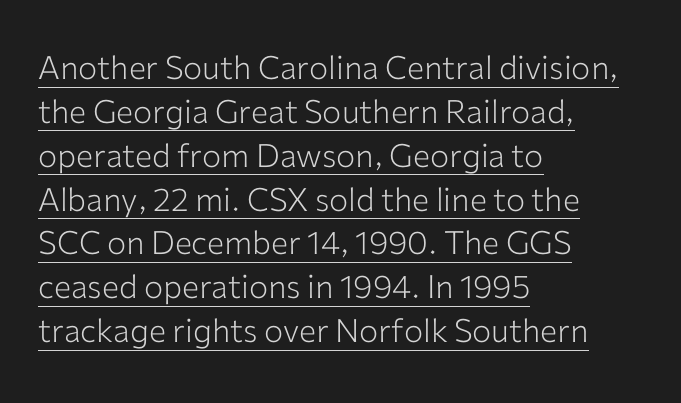
{"serif": "no", "italic": "no", "bold": "no", "weight": "light", "width": "normal", "stroke_contrast": "low", "x_height": "medium", "monospaced": "no", "underline": "yes", "align": "left", "line_spacing": "normal", "line_spacing_ratio": 1.37, "letter_spacing": "normal", "letter_spacing_em": 0.0, "glyph_px": 32}
